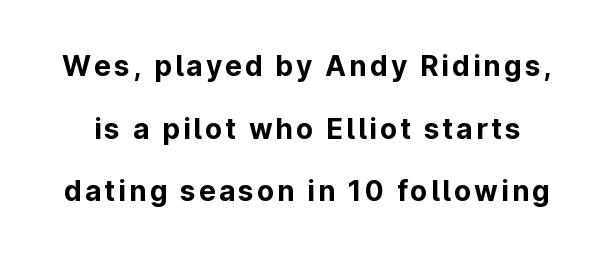
{"serif": "no", "italic": "no", "bold": "yes", "weight": "bold", "width": "normal", "stroke_contrast": "low", "x_height": "medium", "monospaced": "no", "underline": "no", "line_spacing": "loose", "line_spacing_ratio": 2.24, "glyph_px": 28}
